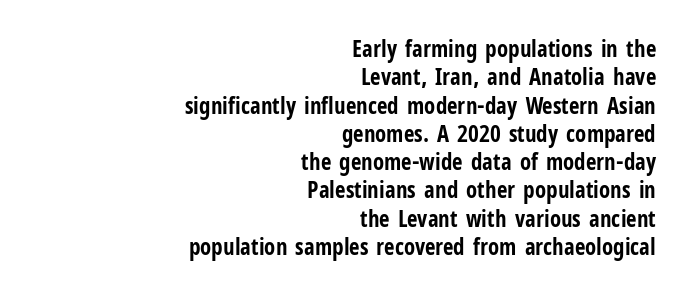
The image shows 23 px bold type, upright; set right-aligned, line spacing 1.23x, normal letter spacing, not underlined.
